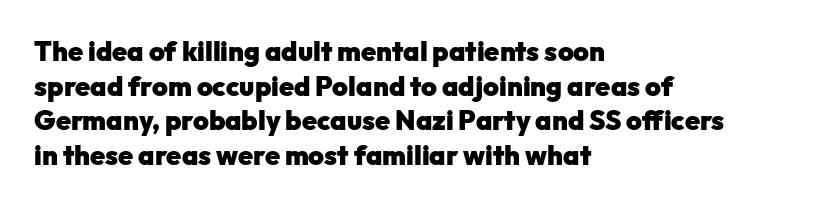
The image shows 27 px bold type, upright; set left-aligned, normal line spacing (1.28x), normal letter spacing, not underlined.
